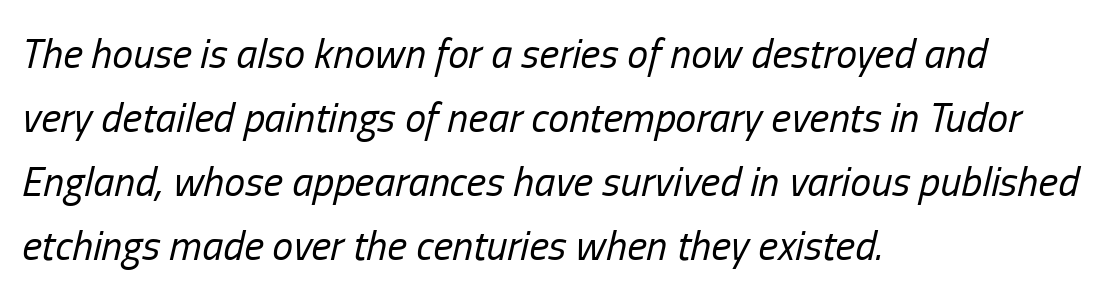
Q: Is the text bold? A: No.
Q: Is the text italic (slanted)? A: Yes, it leans right by about 13 degrees.
Q: Is the text underlined? A: No.
Q: How is the paragraph aligned? A: Left-aligned.
Q: Is the spacing between letters normal or unusually wide? A: Normal.
Q: Is the spacing between lines tight, normal or loose? A: Normal.
Q: Width (condensed, normal, or wide)? A: Condensed.
Q: Stroke contrast? A: Low.
Q: x-height? A: Medium.
Q: Monospaced? A: No.
